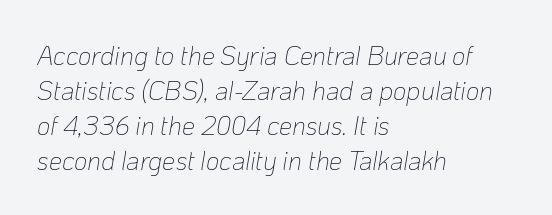
Q: Is the text bold? A: No.
Q: Is the text italic (slanted)? A: Yes, it leans right by about 10 degrees.
Q: Is the text underlined? A: No.
Q: How is the paragraph aligned? A: Left-aligned.
Q: Is the spacing between letters normal or unusually wide? A: Normal.
Q: Is the spacing between lines tight, normal or loose? A: Normal.
